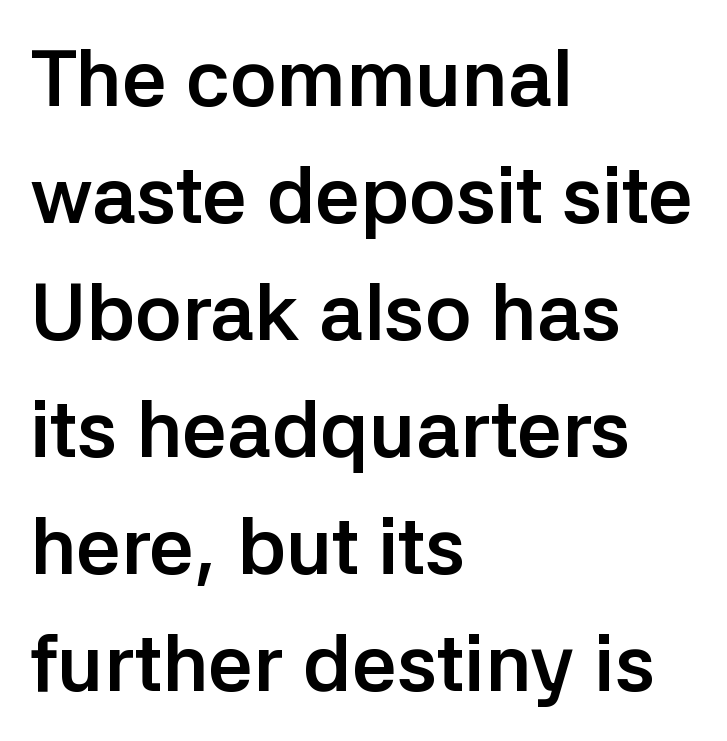
The image shows 79 px semibold sans-serif type, upright; set left-aligned, normal line spacing (1.48x), normal letter spacing, not underlined; low stroke contrast and a medium x-height.
